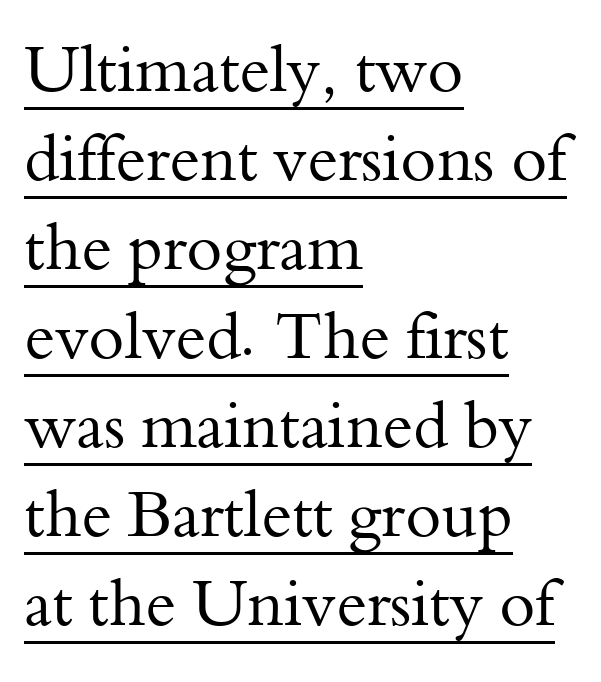
{"serif": "yes", "italic": "no", "bold": "no", "weight": "regular", "width": "normal", "stroke_contrast": "medium", "x_height": "small", "monospaced": "no", "underline": "yes", "align": "left", "line_spacing": "normal", "line_spacing_ratio": 1.37, "letter_spacing": "normal", "letter_spacing_em": 0.0, "glyph_px": 65}
